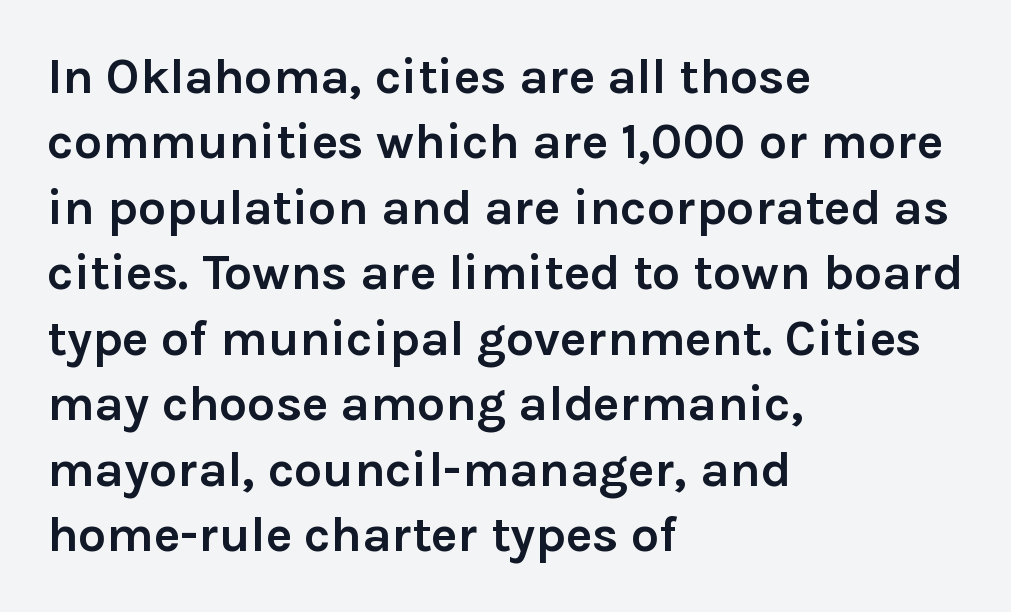
{"serif": "no", "italic": "no", "bold": "yes", "weight": "semibold", "width": "normal", "x_height": "medium", "monospaced": "no", "underline": "no", "align": "left", "line_spacing": "normal", "line_spacing_ratio": 1.31, "letter_spacing": "normal", "letter_spacing_em": 0.0, "glyph_px": 50}
